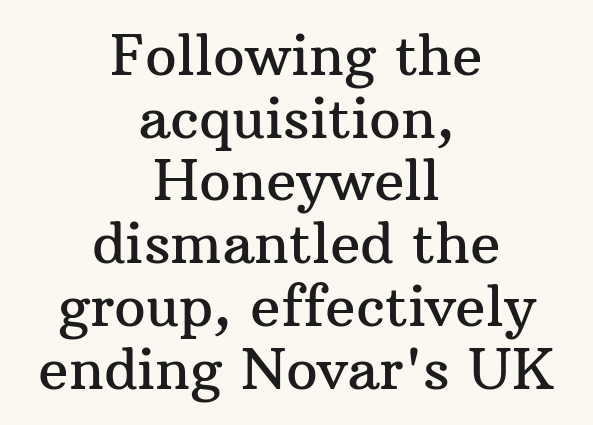
The image shows 56 px serif type, upright; set centered, tight line spacing (1.12x), normal letter spacing, not underlined; medium stroke contrast and a medium x-height.
